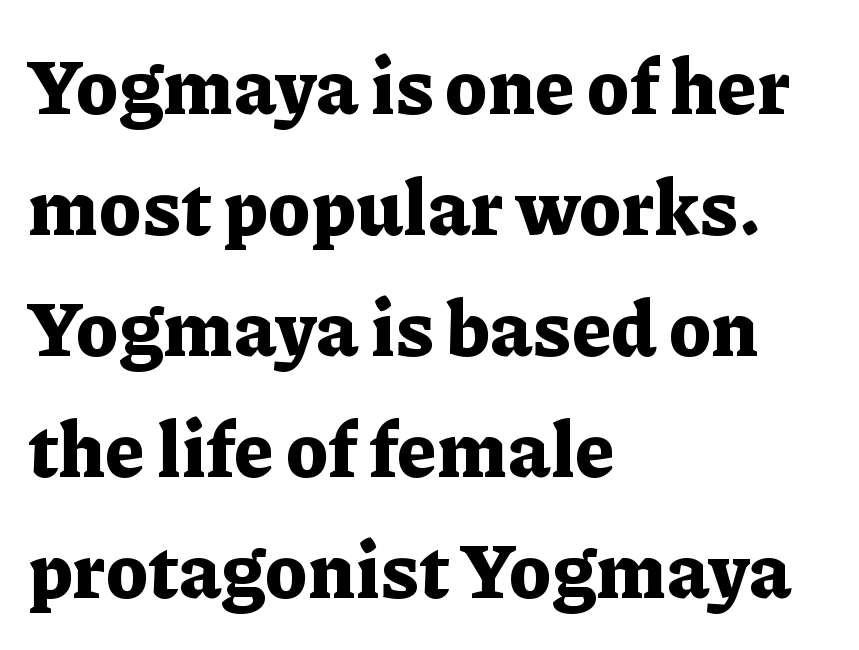
{"serif": "yes", "italic": "no", "bold": "yes", "weight": "bold", "width": "normal", "stroke_contrast": "low", "x_height": "medium", "monospaced": "no", "underline": "no", "align": "left", "line_spacing": "normal", "line_spacing_ratio": 1.57, "letter_spacing": "normal", "letter_spacing_em": 0.0, "glyph_px": 77}
